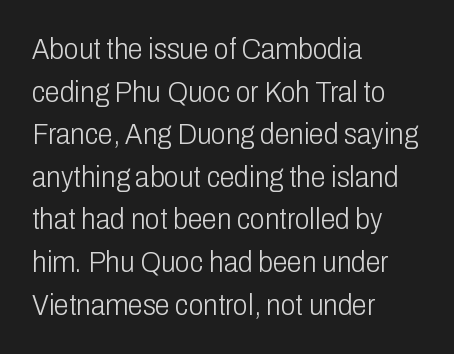
The image shows 30 px light, condensed sans-serif type, upright; set left-aligned, normal line spacing (1.42x), normal letter spacing, not underlined; low stroke contrast and a medium x-height.
